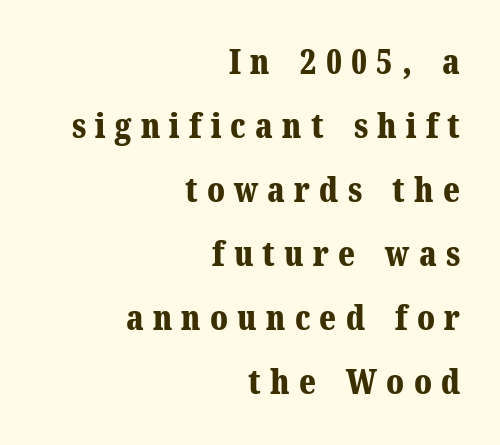
{"serif": "yes", "italic": "no", "bold": "yes", "weight": "bold", "width": "normal", "stroke_contrast": "medium", "x_height": "medium", "monospaced": "no", "underline": "no", "align": "right", "line_spacing_ratio": 1.88, "letter_spacing": "wide", "letter_spacing_em": 0.27, "glyph_px": 34}
